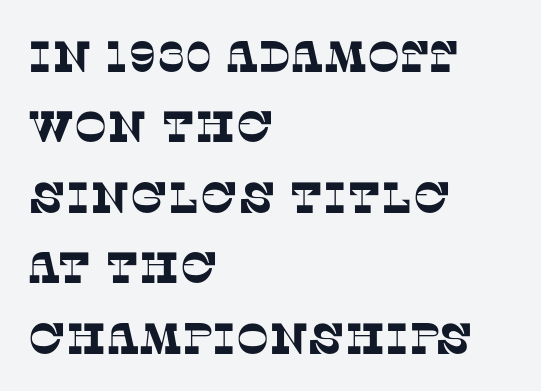
The image shows 44 px serif type; set left-aligned, normal line spacing (1.6x), normal letter spacing, not underlined; low stroke contrast and a large x-height.
